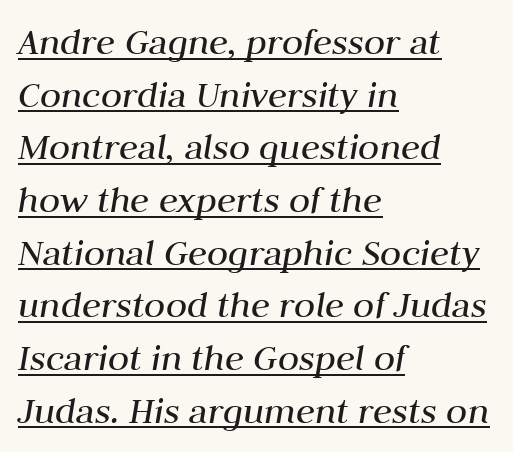
The image shows 39 px regular-weight type, italic (leaning right); set left-aligned, normal line spacing (1.35x), normal letter spacing, underlined; medium stroke contrast and a medium x-height.
